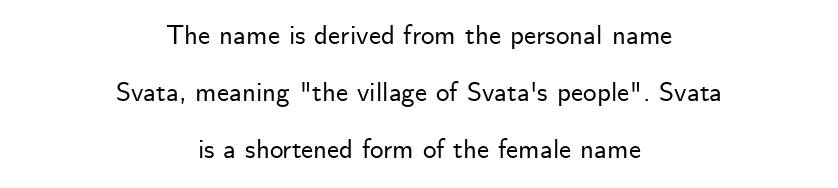
The image shows 27 px text type, upright; set centered, loose line spacing (2.11x), normal letter spacing, not underlined.
